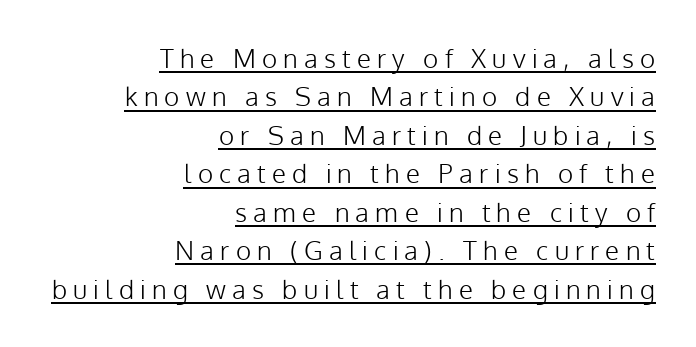
Caption: multi-line text, flush right, ragged left. Whoever set this chose a conventional vertical rhythm. Letter spacing: wide. The characters are drawn with everyday or finer stroke widths. The letters stand upright; this is a roman face.
